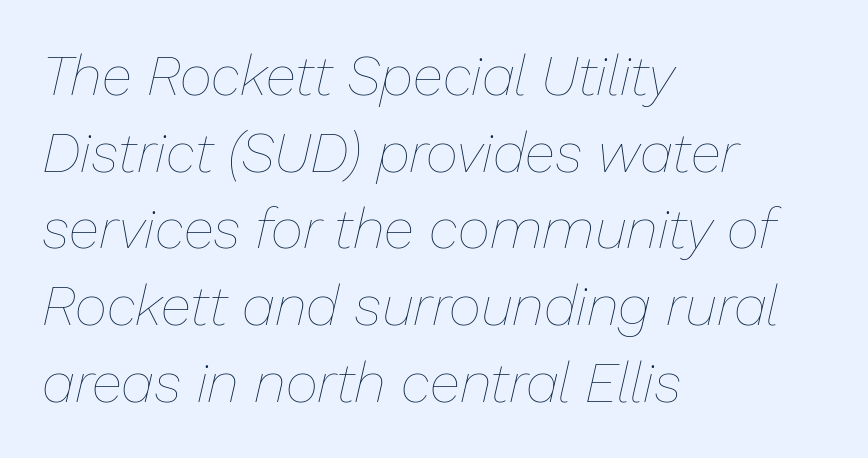
Q: Is the text bold? A: No.
Q: Is the text italic (slanted)? A: Yes, it leans right by about 13 degrees.
Q: Is the text underlined? A: No.
Q: How is the paragraph aligned? A: Left-aligned.
Q: Is the spacing between letters normal or unusually wide? A: Normal.
Q: Is the spacing between lines tight, normal or loose? A: Normal.
Q: Width (condensed, normal, or wide)? A: Normal.
Q: Stroke contrast? A: Low.
Q: x-height? A: Medium.
Q: Monospaced? A: No.
